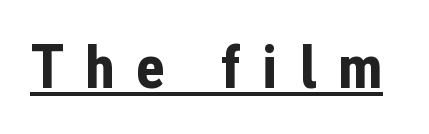
{"serif": "no", "italic": "no", "bold": "yes", "weight": "bold", "width": "condensed", "stroke_contrast": "low", "x_height": "medium", "monospaced": "no", "underline": "yes", "letter_spacing": "wide", "letter_spacing_em": 0.34, "glyph_px": 62}
